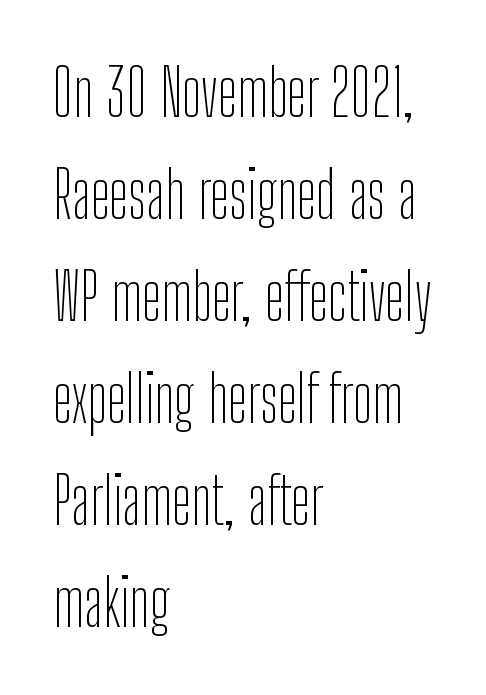
The image shows 65 px thin, condensed sans-serif type, upright; set left-aligned, normal line spacing (1.57x), normal letter spacing, not underlined; low stroke contrast and a medium x-height.
